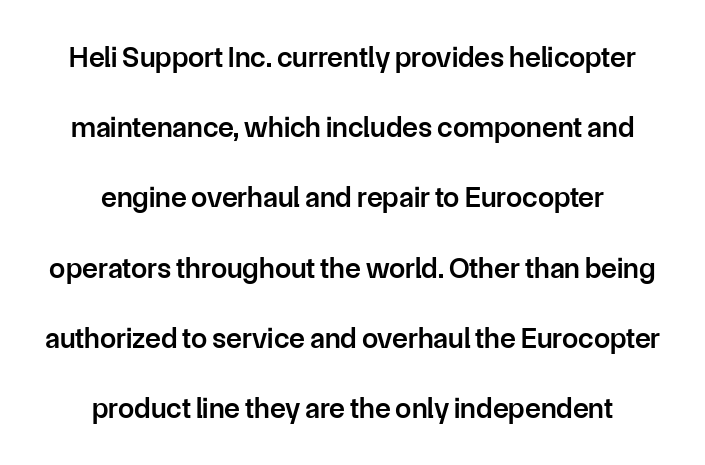
{"serif": "no", "italic": "no", "bold": "semi", "weight": "semibold", "width": "normal", "stroke_contrast": "low", "x_height": "medium", "monospaced": "no", "underline": "no", "align": "center", "line_spacing": "loose", "line_spacing_ratio": 2.42, "letter_spacing": "normal", "letter_spacing_em": 0.0, "glyph_px": 29}
